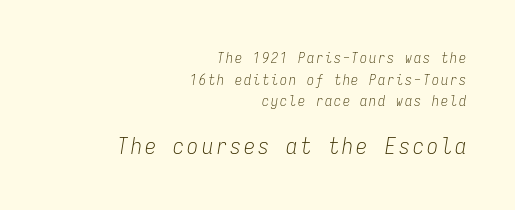
Does the leading feel generous? No, just average. Is the stroke heavy? The answer is a plain regular-or-lighter. Anything drawn beneath the words? Only blank space. Of the two passages, the one underneath uses the larger point size. Notice how the passage keeps a crisp vertical edge on the right only.
